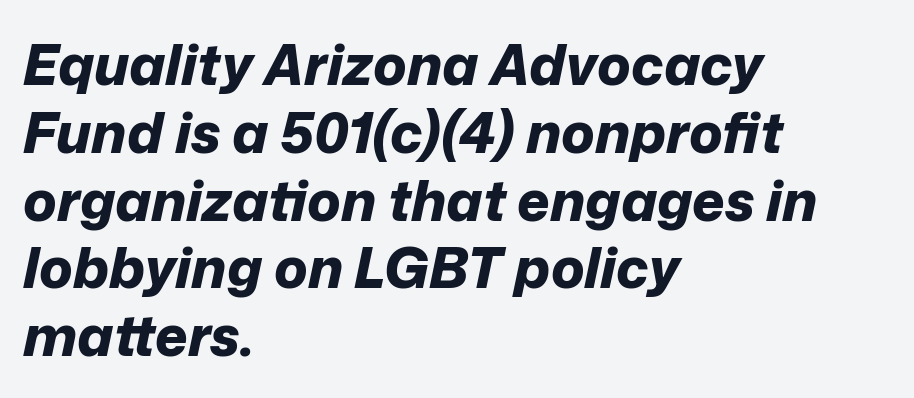
The image shows 56 px bold type, italic (leaning right); set left-aligned, line spacing 1.21x, normal letter spacing, not underlined; low stroke contrast and a medium x-height.
